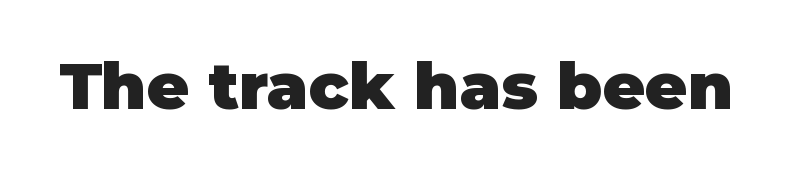
Clear beneath every line of the passage. Each letter keeps its own natural width here, so spacing adapts to shape. A typesetter would call this zero additional tracking. Heavy-handed strokes throughout: this text is bold. Is this a sans? Yes — the strokes have no serifs.
